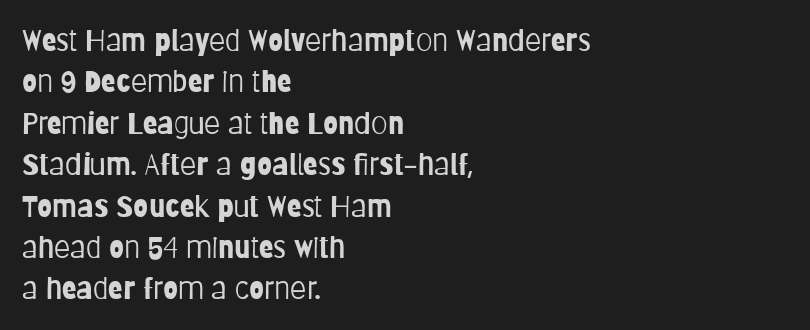
Successive baselines arrive at the customary interval. Teacher's note: observe the even left margin — that is flush-left alignment. Spacing verdict: proportional, widths tailored to each character. On a weight scale, this lands at 450 or below. You can tell from the bare stems that sans-serif type was used.
